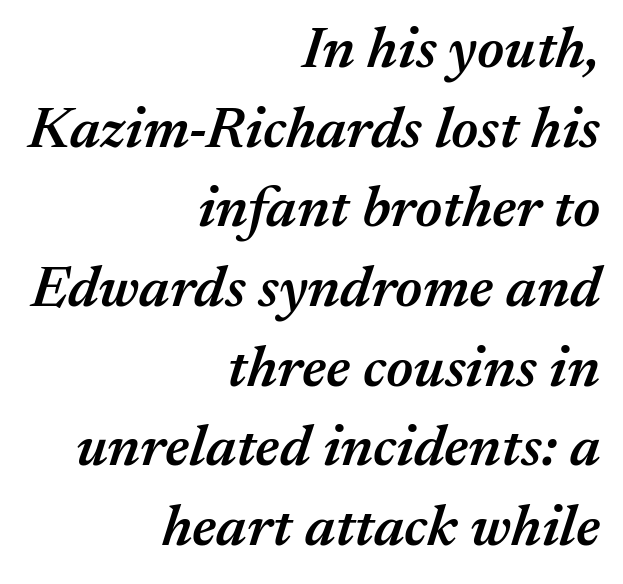
The image shows 59 px semibold type, italic (leaning right); set right-aligned, normal line spacing (1.35x), normal letter spacing, not underlined; medium stroke contrast and a medium x-height.
